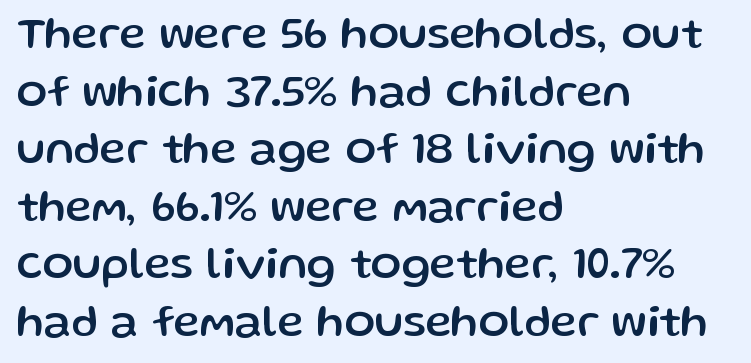
{"serif": "no", "italic": "no", "width": "normal", "stroke_contrast": "low", "x_height": "medium", "monospaced": "no", "underline": "no", "align": "left", "line_spacing": "normal", "line_spacing_ratio": 1.28, "letter_spacing": "normal", "letter_spacing_em": 0.0, "glyph_px": 45}
